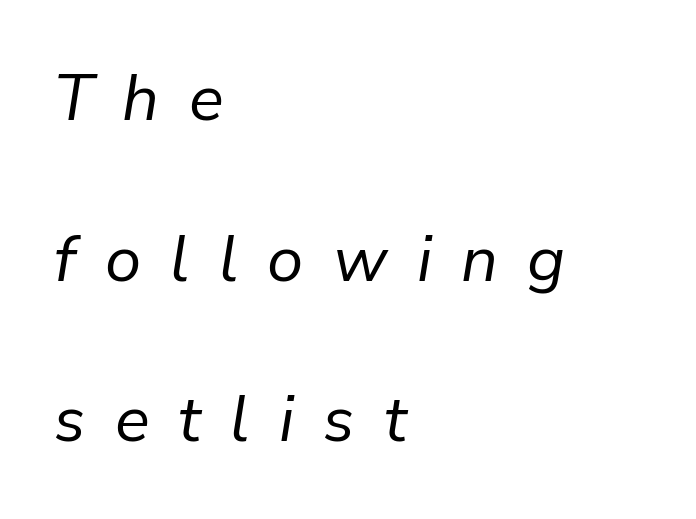
A great deal of white space separates one row of letters from the next. Designer's note — italics engaged. Look at the tracking — it's clearly loosened, letters drifting apart. Leftover space on each line is placed entirely after the last word. The passage shown is typed in a proportional face where columns would drift. Only glyphs here, with clear space below each row.
